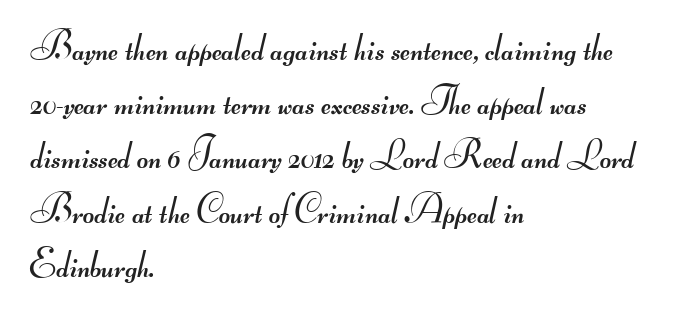
Is the type heavy? It reads as light-to-regular instead. The space directly below the letters is spotless. Successive baselines arrive at the customary interval. Spacing verdict: proportional, widths tailored to each character. Which margin do the lines hug? The left one — the right edge is uneven.
